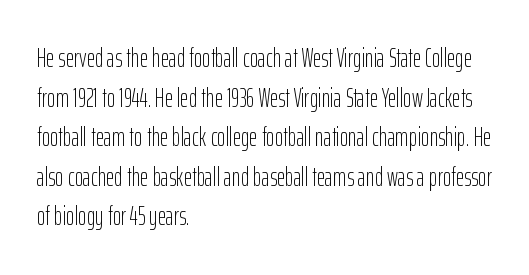
Q: Is the text bold? A: No.
Q: Is the text italic (slanted)? A: No, it is upright.
Q: Is the text underlined? A: No.
Q: How is the paragraph aligned? A: Left-aligned.
Q: Is the spacing between letters normal or unusually wide? A: Normal.
Q: Is the spacing between lines tight, normal or loose? A: Normal.
